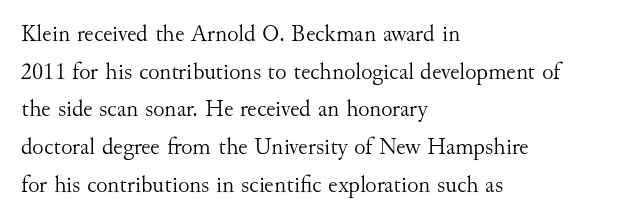
{"italic": "no", "bold": "no", "underline": "no", "align": "left", "line_spacing": "normal", "line_spacing_ratio": 1.57, "letter_spacing": "normal", "letter_spacing_em": 0.0, "glyph_px": 24}
